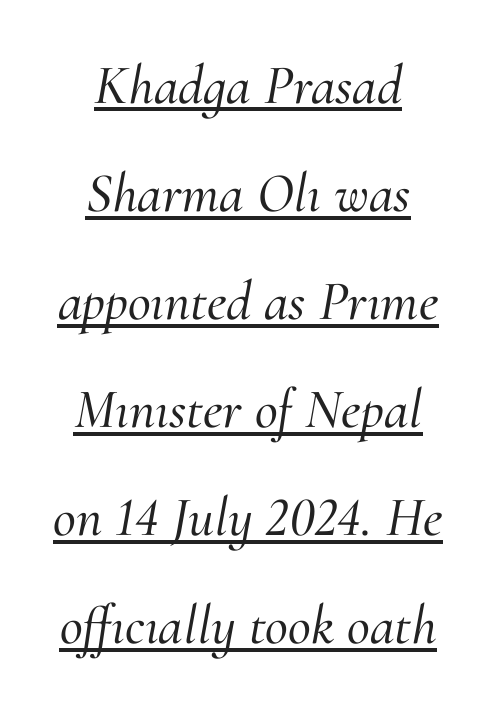
Q: Is the text italic (slanted)? A: Yes, it leans right by about 10 degrees.
Q: Is the typeface a serif or a sans-serif typeface? A: Serif.
Q: Is the text underlined? A: Yes.
Q: How is the paragraph aligned? A: Centered.
Q: Is the spacing between letters normal or unusually wide? A: Normal.
Q: Is the spacing between lines tight, normal or loose? A: Loose.
Q: Width (condensed, normal, or wide)? A: Normal.
Q: Stroke contrast? A: Medium.
Q: x-height? A: Small.
Q: Monospaced? A: No.
